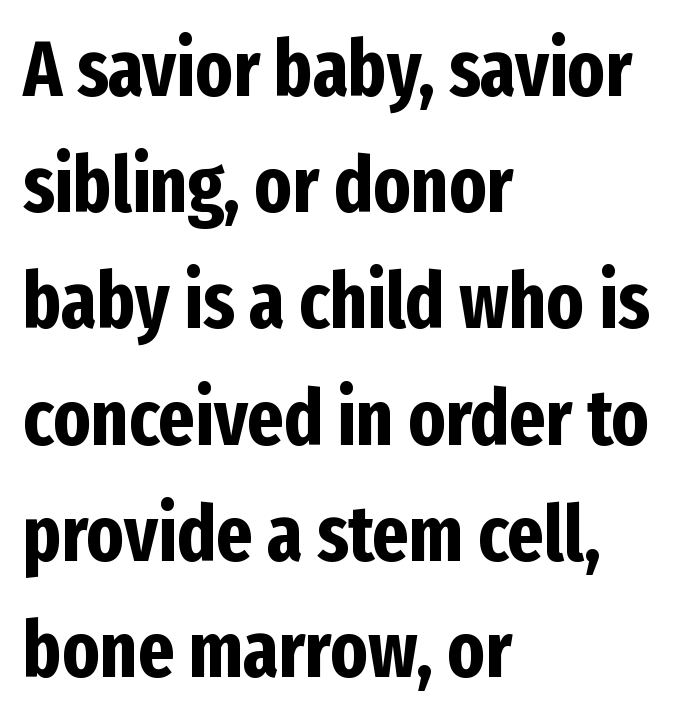
{"serif": "no", "italic": "no", "bold": "yes", "weight": "bold", "width": "condensed", "stroke_contrast": "low", "x_height": "medium", "monospaced": "no", "underline": "no", "align": "left", "line_spacing": "normal", "line_spacing_ratio": 1.49, "letter_spacing": "normal", "letter_spacing_em": 0.0, "glyph_px": 78}
